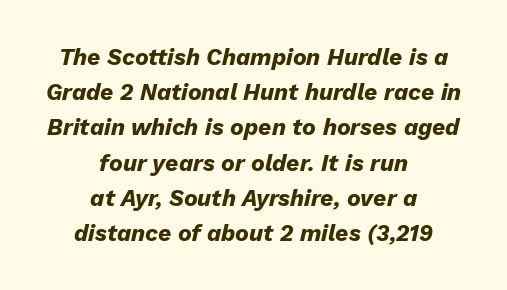
Is there much room between lines? A standard amount, neither cramped nor airy. Descenders are the only things crossing below the line. Stroke thickness is high; the sample reads as a true bold. The letters sit at their default tracking, neither squeezed nor spread. Designer's note — italics engaged.
